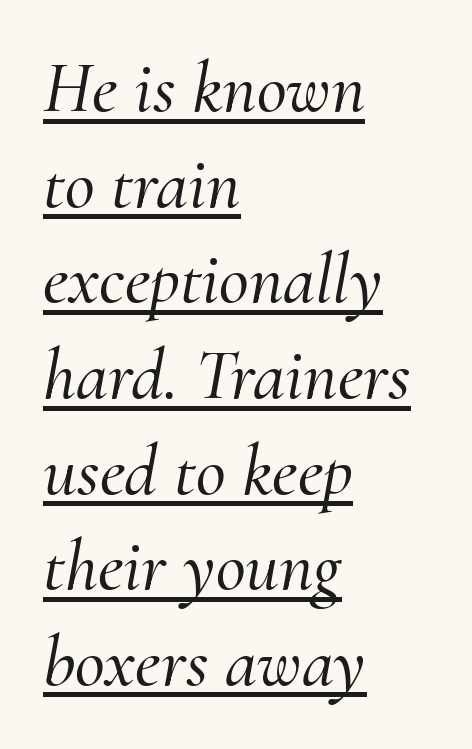
{"serif": "yes", "italic": "yes", "lean": "right", "slant_degrees": 10, "width": "normal", "stroke_contrast": "medium", "x_height": "small", "monospaced": "no", "underline": "yes", "align": "left", "line_spacing": "normal", "line_spacing_ratio": 1.31, "letter_spacing": "normal", "letter_spacing_em": 0.0, "glyph_px": 73}
